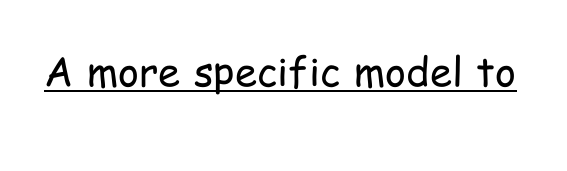
{"serif": "no", "italic": "no", "bold": "no", "weight": "regular", "width": "condensed", "stroke_contrast": "low", "x_height": "medium", "monospaced": "no", "underline": "yes", "letter_spacing": "normal", "letter_spacing_em": 0.0, "glyph_px": 40}
